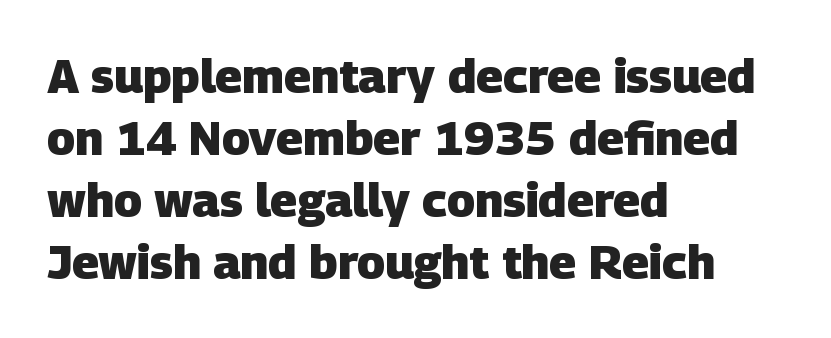
The image shows 47 px heavy sans-serif type; set left-aligned, normal line spacing (1.32x), normal letter spacing, not underlined; low stroke contrast and a large x-height.
